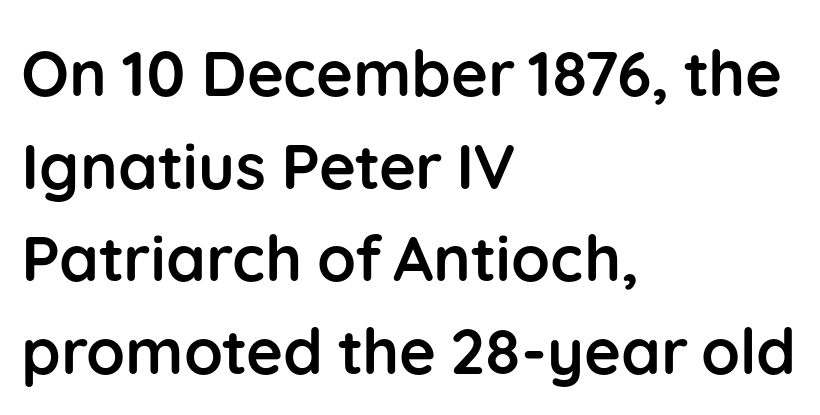
Q: Is the text bold? A: Yes.
Q: Is the text italic (slanted)? A: No, it is upright.
Q: Is the typeface a serif or a sans-serif typeface? A: Sans-serif.
Q: Is the text underlined? A: No.
Q: How is the paragraph aligned? A: Left-aligned.
Q: Is the spacing between letters normal or unusually wide? A: Normal.
Q: Is the spacing between lines tight, normal or loose? A: Normal.
Q: Width (condensed, normal, or wide)? A: Normal.
Q: Stroke contrast? A: Low.
Q: x-height? A: Medium.
Q: Monospaced? A: No.
